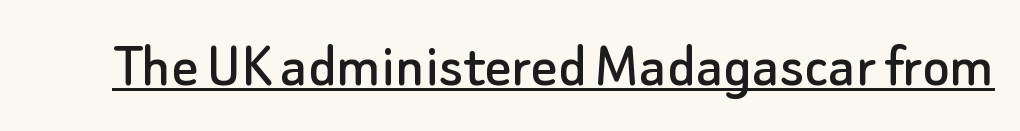
Check where the strokes stop: nothing finishes them off — pure sans. Ordinary non-slanted type is in use. The specimen includes a rule beneath the text block's lines. Is the letter spacing exaggerated? No — it looks like the ordinary default. These lines are rendered in a variable-pitch font.
